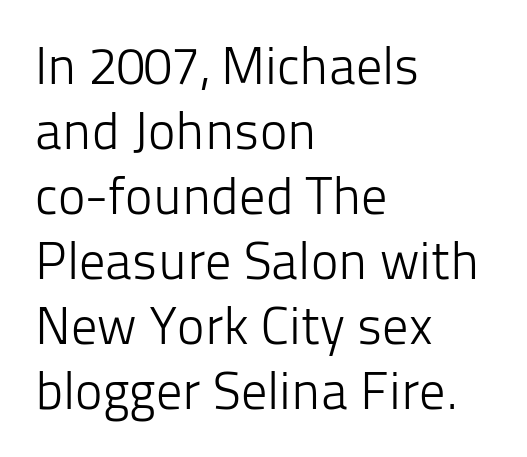
{"serif": "no", "italic": "no", "bold": "no", "weight": "light", "width": "normal", "stroke_contrast": "low", "x_height": "medium", "monospaced": "no", "underline": "no", "align": "left", "line_spacing": "normal", "line_spacing_ratio": 1.25, "letter_spacing": "normal", "letter_spacing_em": 0.0, "glyph_px": 52}
